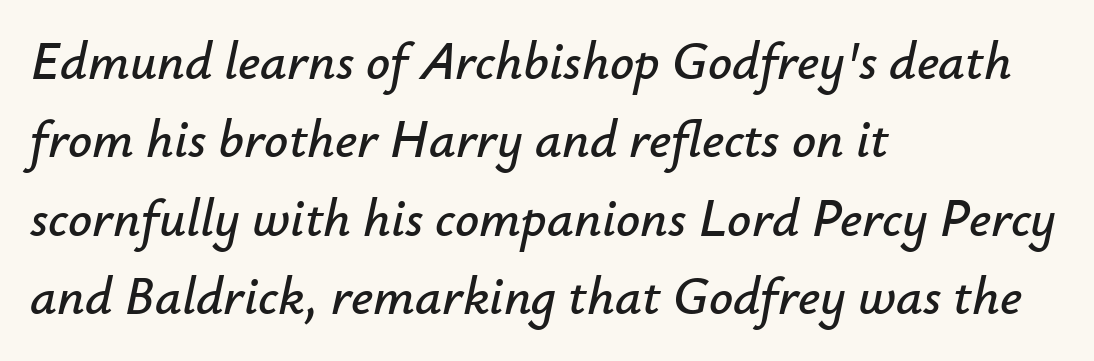
The image shows 53 px text type, italic (leaning right); set left-aligned, normal line spacing (1.48x), normal letter spacing, not underlined; low stroke contrast and a small x-height.
